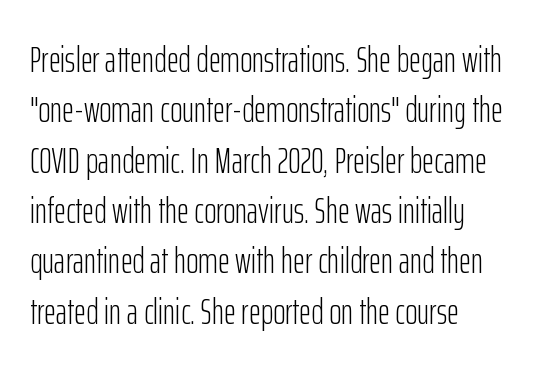
The strokes carry an ordinary text weight at most. Only glyphs here, with clear space below each row. Each word holds together tightly as a unit, with standard inter-letter gaps. To sum up the face: it is a sans, with no serifs. If you measured baseline to baseline, you'd find a middling distance.
